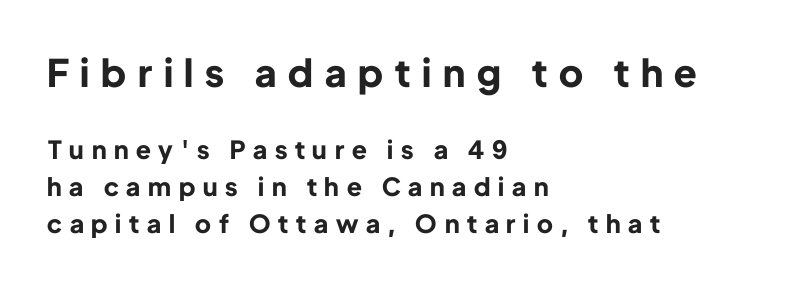
{"serif": "no", "italic": "no", "bold": "yes", "weight": "bold", "width": "normal", "stroke_contrast": "low", "x_height": "medium", "monospaced": "no", "underline": "no", "align": "left", "line_spacing": "normal", "line_spacing_ratio": 1.47, "letter_spacing": "wide", "letter_spacing_em": 0.31, "larger_block": "first", "size_ratio": 1.52, "glyph_px": 38}
